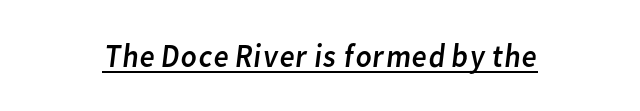
The weight would be labelled regular, book, light, or lighter still. Nope, no serifs anywhere on these letters. Emphasis is given by a line drawn under the lettering. This sample has the flowing, uneven cadence of proportional lettering.
